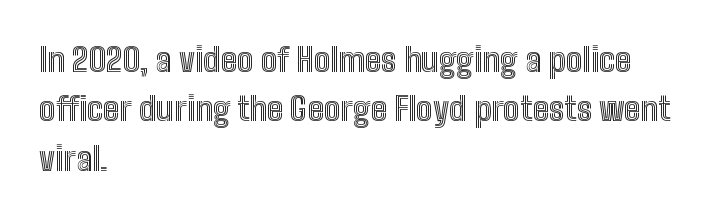
The image shows 33 px condensed type, upright; set left-aligned, normal line spacing (1.5x), normal letter spacing, not underlined; a medium x-height.
